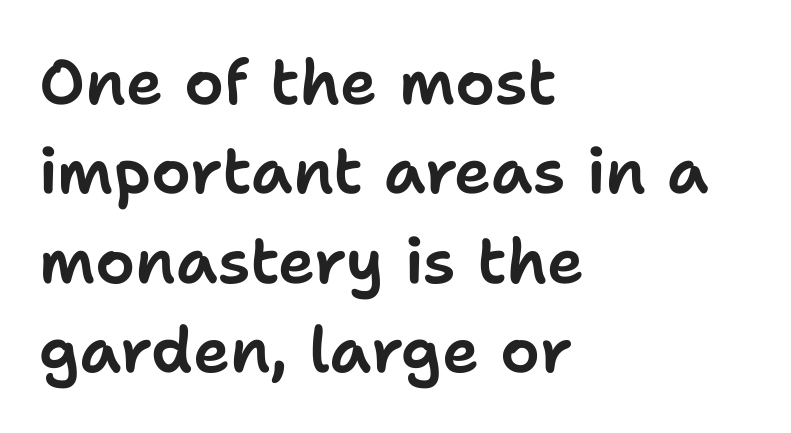
Style check: upright. How would I describe the line gaps? Plain and ordinary. Are there feet on the stems? There aren't — it's a sans. A typesetter would call this zero additional tracking.
